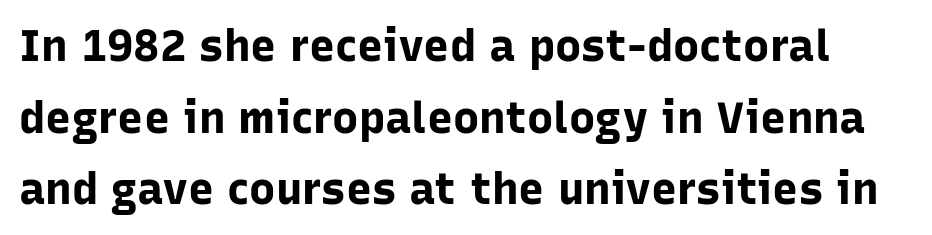
The image shows 44 px bold sans-serif type, upright; set normal line spacing (1.63x), normal letter spacing, not underlined; low stroke contrast and a medium x-height.
